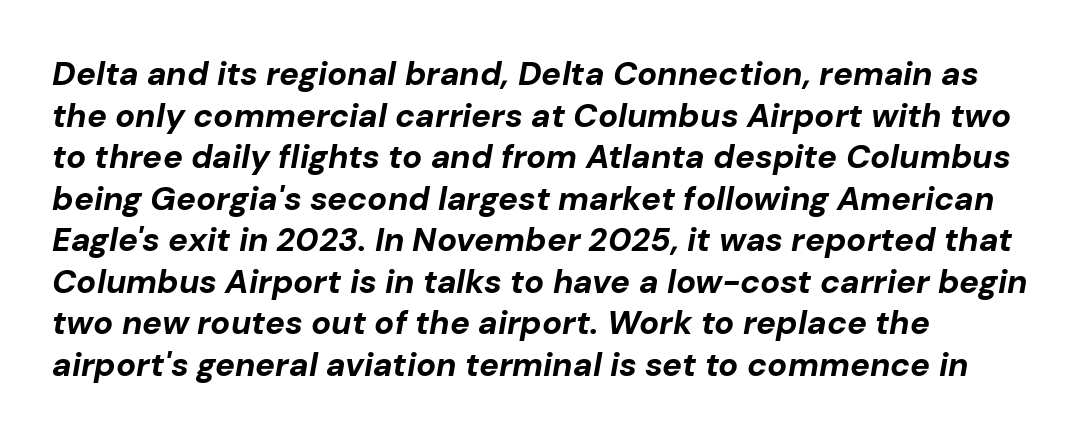
Q: Is the text bold? A: Yes.
Q: Is the text italic (slanted)? A: Yes, it leans right by about 10 degrees.
Q: Is the text underlined? A: No.
Q: How is the paragraph aligned? A: Left-aligned.
Q: Is the spacing between letters normal or unusually wide? A: Normal.
Q: Is the spacing between lines tight, normal or loose? A: Normal.
Q: Width (condensed, normal, or wide)? A: Normal.
Q: Stroke contrast? A: Low.
Q: x-height? A: Medium.
Q: Monospaced? A: No.
